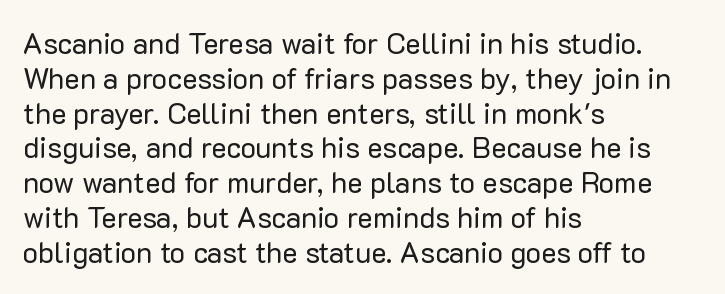
{"serif": "no", "italic": "no", "bold": "no", "weight": "regular", "width": "normal", "stroke_contrast": "low", "x_height": "medium", "monospaced": "no", "underline": "no", "align": "left", "line_spacing_ratio": 1.2, "letter_spacing": "normal", "letter_spacing_em": 0.0, "glyph_px": 29}
